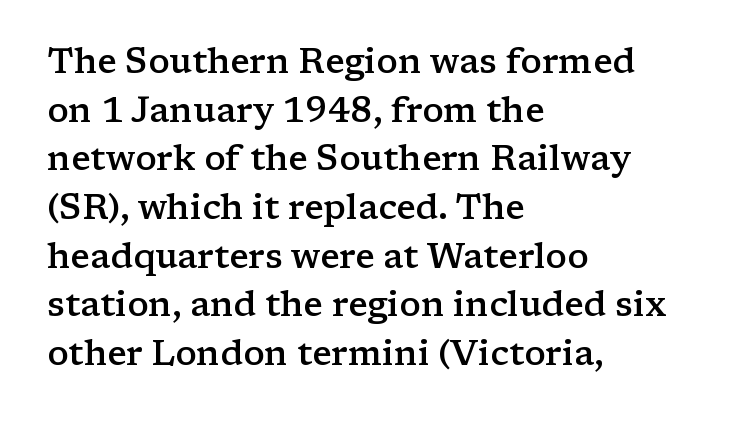
What kind of face is this? One with serifs. The space directly below the letters is spotless. Emphasis by weight is partial: semibold. The tracking reads as untouched default to a designer's eye.
